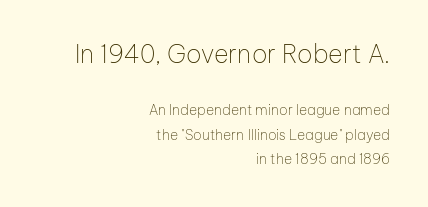
{"italic": "no", "bold": "no", "underline": "no", "align": "right", "line_spacing_ratio": 1.74, "letter_spacing": "normal", "letter_spacing_em": 0.0, "larger_block": "first", "size_ratio": 1.79, "glyph_px": 25}
